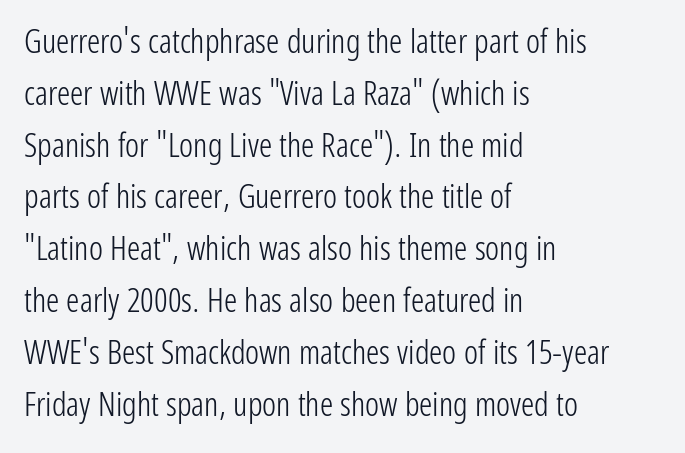
{"serif": "no", "italic": "no", "bold": "no", "weight": "light", "width": "condensed", "stroke_contrast": "low", "x_height": "medium", "monospaced": "no", "underline": "no", "align": "left", "line_spacing": "normal", "line_spacing_ratio": 1.57, "letter_spacing": "normal", "letter_spacing_em": 0.0, "glyph_px": 33}
